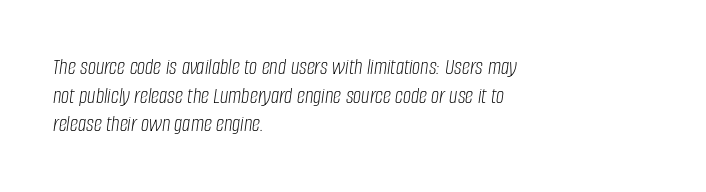
The face used here is rendered with its standard letterfit. The baseline area is clear. Unbolded letterforms with no extra heft. Observe the lean: these are italic letterforms.
